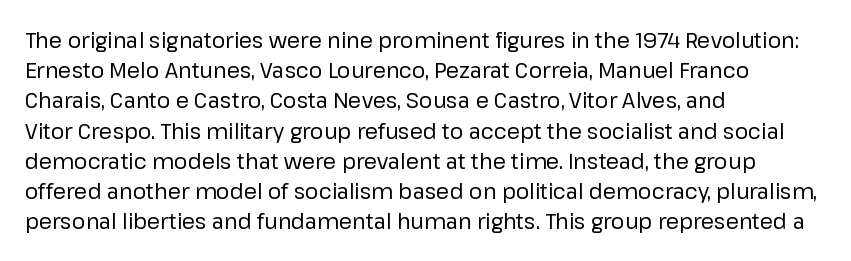
The image shows 21 px text type, upright; set left-aligned, normal line spacing (1.44x), normal letter spacing, not underlined.
